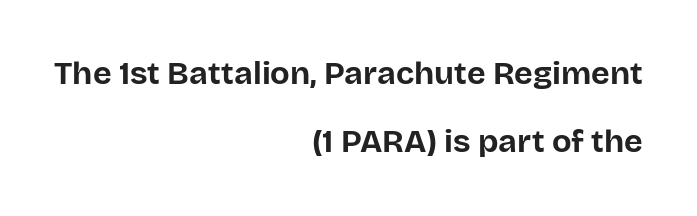
Plain, unruled lines of type. Upright lettering throughout. Looks like regular typesetting: each glyph gets only the width it needs. A typesetter would call this leading open, well beyond the default.
